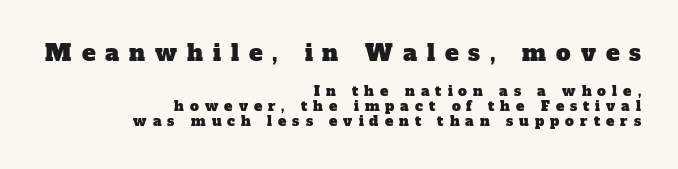
Which margin do the lines hug? The right one — the left edge is uneven. Which of the two is more prominent by size? The first, at the top. Look at the tracking — it's clearly loosened, letters drifting apart. Words float on clear page, feet unadorned. Successive baselines arrive quickly, one right under another.
